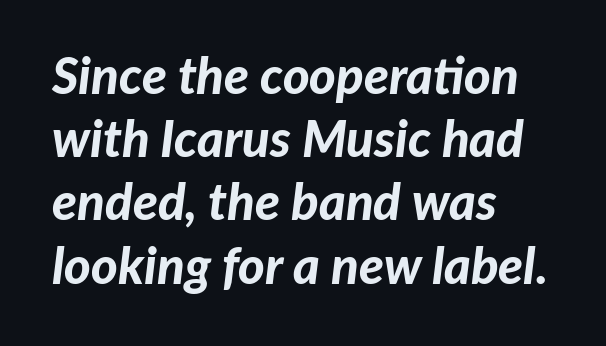
The image shows 51 px bold type, italic (leaning right); set left-aligned, line spacing 1.24x, normal letter spacing, not underlined; low stroke contrast and a medium x-height.
